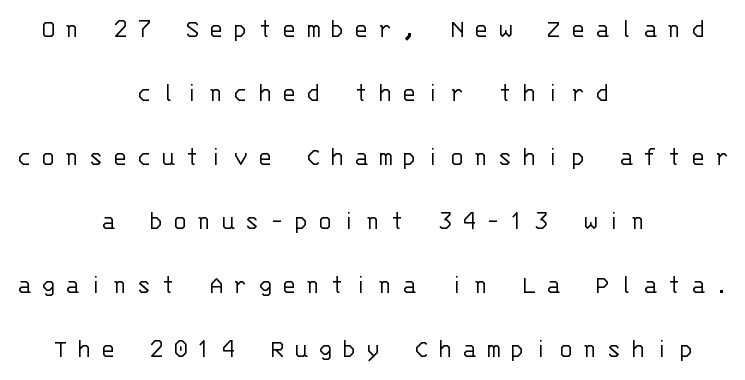
{"italic": "no", "bold": "no", "underline": "no", "align": "center", "line_spacing": "loose", "line_spacing_ratio": 2.37, "letter_spacing": "wide", "letter_spacing_em": 0.4, "glyph_px": 27}
